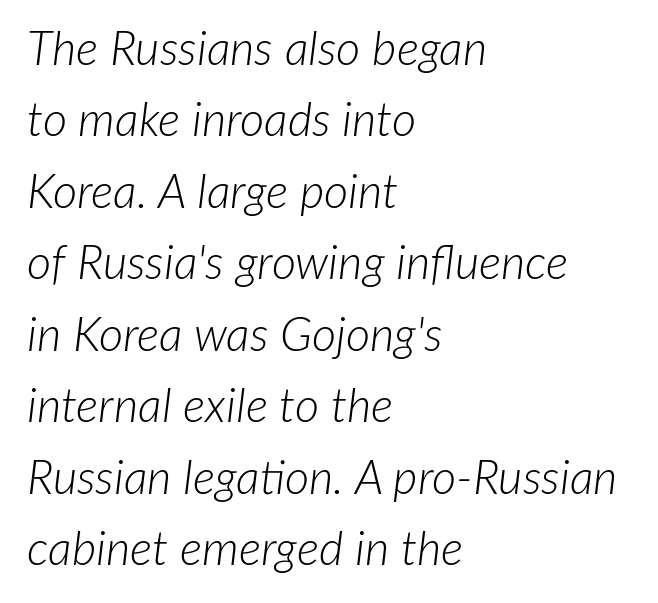
The image shows 47 px light type, italic (leaning right); set left-aligned, normal line spacing (1.52x), normal letter spacing, not underlined; low stroke contrast and a medium x-height.
